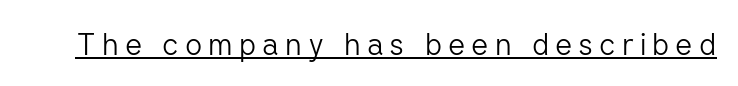
Q: Is the text bold? A: No.
Q: Is the text italic (slanted)? A: No, it is upright.
Q: Is the typeface a serif or a sans-serif typeface? A: Sans-serif.
Q: Is the text underlined? A: Yes.
Q: Is the spacing between letters normal or unusually wide? A: Unusually wide.
Q: Width (condensed, normal, or wide)? A: Normal.
Q: Stroke contrast? A: Low.
Q: x-height? A: Medium.
Q: Monospaced? A: No.
